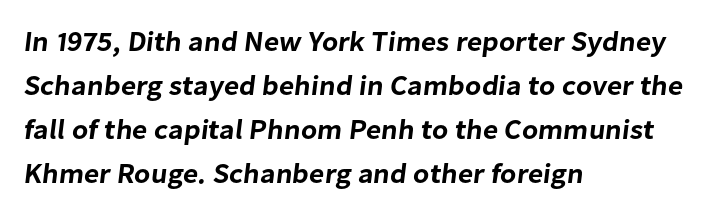
Q: Is the typeface a serif or a sans-serif typeface? A: Sans-serif.
Q: Is the text underlined? A: No.
Q: How is the paragraph aligned? A: Left-aligned.
Q: Is the spacing between letters normal or unusually wide? A: Normal.
Q: Is the spacing between lines tight, normal or loose? A: Normal.
Q: Width (condensed, normal, or wide)? A: Normal.
Q: Stroke contrast? A: Low.
Q: x-height? A: Medium.
Q: Monospaced? A: No.
